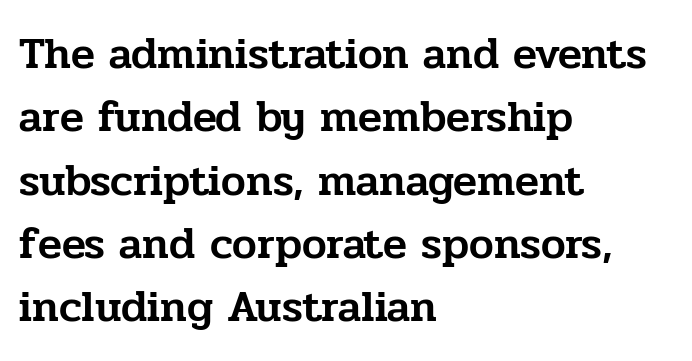
The image shows 44 px serif type, upright; set left-aligned, normal line spacing (1.44x), normal letter spacing, not underlined; low stroke contrast and a medium x-height.
